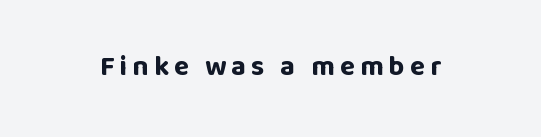
Italic? Not at all — the glyphs are vertical. Unlike a traditional serif, this face leaves its strokes unadorned. The passage shown is emphatically bold. Varying glyph widths throughout — classic text-font behaviour. No word sits above an underline.
